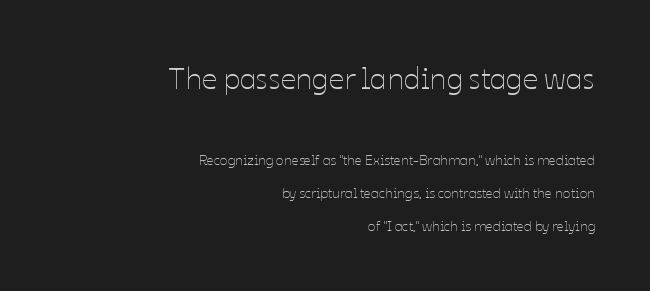
Q: Is the text bold? A: No.
Q: Is the text italic (slanted)? A: No, it is upright.
Q: Is the text underlined? A: No.
Q: How is the paragraph aligned? A: Right-aligned.
Q: Is the spacing between letters normal or unusually wide? A: Normal.
Q: Is the spacing between lines tight, normal or loose? A: Loose.
Q: Which block of text is set in a larger size, the first (top) or the second (bottom)? A: The first (top) one.
Q: Width (condensed, normal, or wide)? A: Normal.
Q: Stroke contrast? A: Low.
Q: x-height? A: Medium.
Q: Monospaced? A: No.
